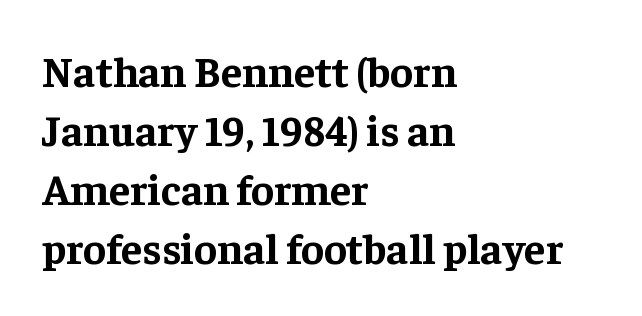
The image shows 43 px bold serif type, upright; set left-aligned, normal line spacing (1.37x), normal letter spacing, not underlined; low stroke contrast and a medium x-height.
